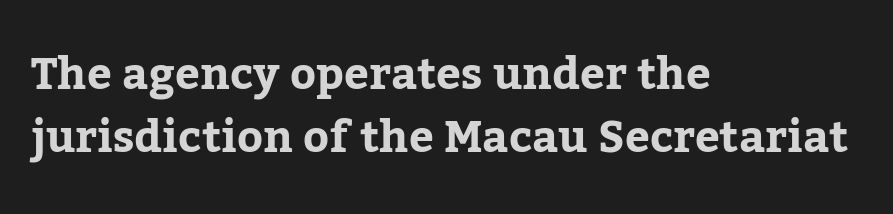
The words here are not underlined. Glyph-to-glyph distance matches everyday printed text. Notice how the passage keeps a crisp vertical edge on the left only. The vertical gap from one line to the next is medium. Nope, not italic — everything's standing straight.
